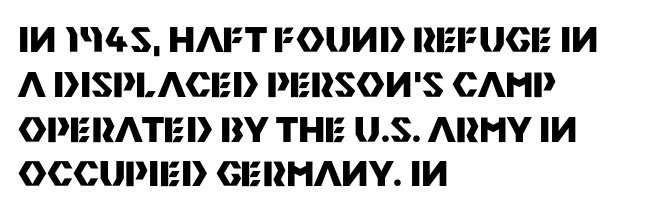
The image shows 35 px heavy sans-serif type, upright; set left-aligned, normal line spacing (1.28x), normal letter spacing, not underlined; medium stroke contrast and a large x-height.
